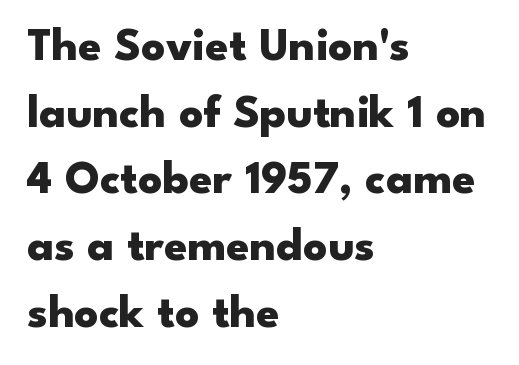
{"serif": "no", "italic": "no", "bold": "yes", "weight": "heavy", "width": "wide", "stroke_contrast": "low", "x_height": "small", "monospaced": "no", "underline": "no", "align": "left", "line_spacing": "normal", "line_spacing_ratio": 1.42, "letter_spacing": "normal", "letter_spacing_em": 0.0, "glyph_px": 47}
